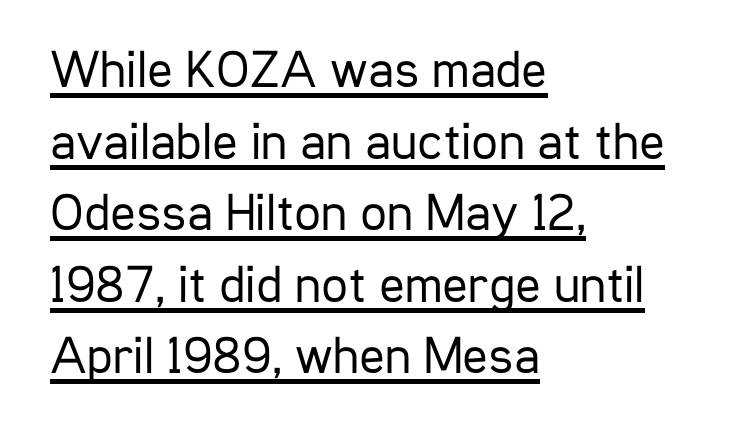
Unlike italic type, these characters show no tilt at all. The paragraph shown leans on its left margin. These lines sit exactly where default settings would place them. The type family on display is of the sans-serif kind. Tracking here is standard; glyphs follow each other at the usual distance.
